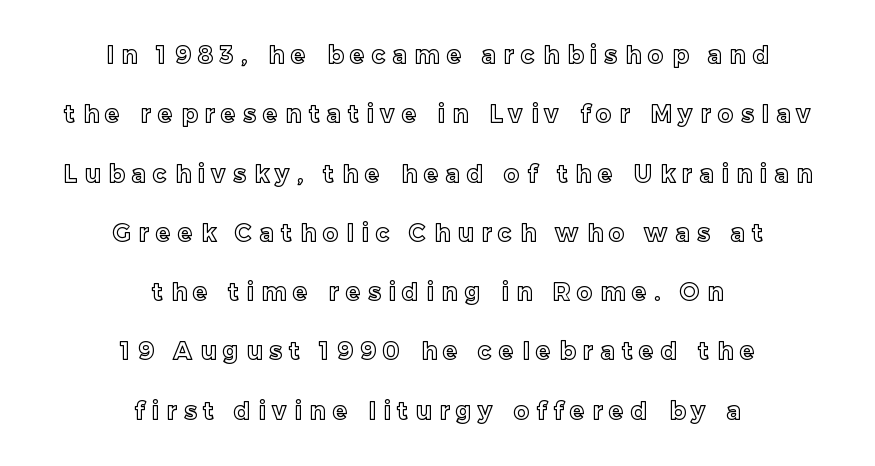
Upright lettering throughout. Typeset on center — no edge is straight. How are the letters spaced? Widely, with obvious added tracking. Lines of text with bare space underneath. Horizontal bands of white between lines are thick stripes.
